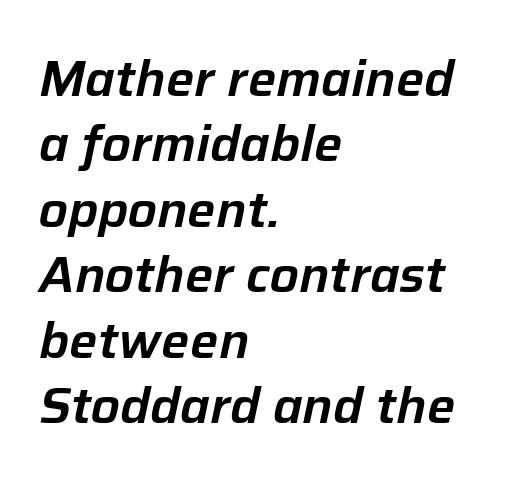
The image shows 50 px text type, italic (leaning right); set left-aligned, normal line spacing (1.31x), normal letter spacing, not underlined; low stroke contrast and a medium x-height.
